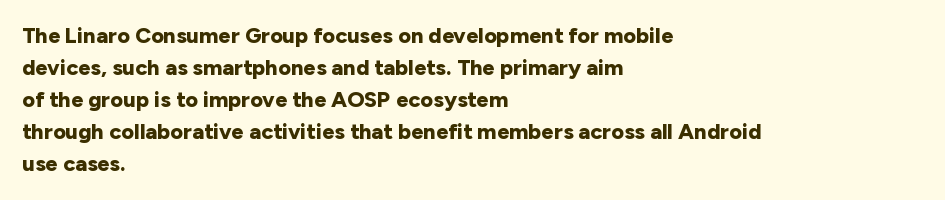
{"italic": "no", "bold": "yes", "underline": "no", "align": "left", "line_spacing": "normal", "line_spacing_ratio": 1.46, "letter_spacing": "normal", "letter_spacing_em": 0.0, "glyph_px": 22}
